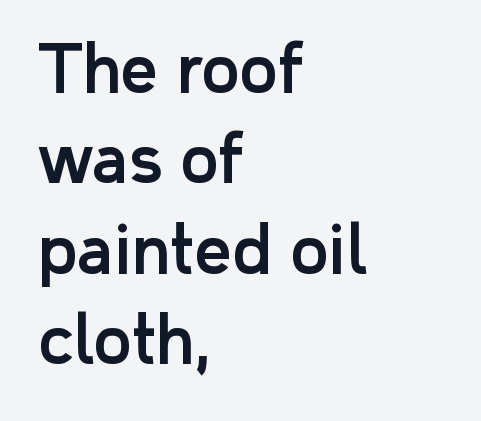
Q: Is the text italic (slanted)? A: No, it is upright.
Q: Is the typeface a serif or a sans-serif typeface? A: Sans-serif.
Q: Is the text underlined? A: No.
Q: How is the paragraph aligned? A: Left-aligned.
Q: Is the spacing between letters normal or unusually wide? A: Normal.
Q: Is the spacing between lines tight, normal or loose? A: Normal.
Q: Width (condensed, normal, or wide)? A: Normal.
Q: Stroke contrast? A: Low.
Q: x-height? A: Medium.
Q: Monospaced? A: No.
